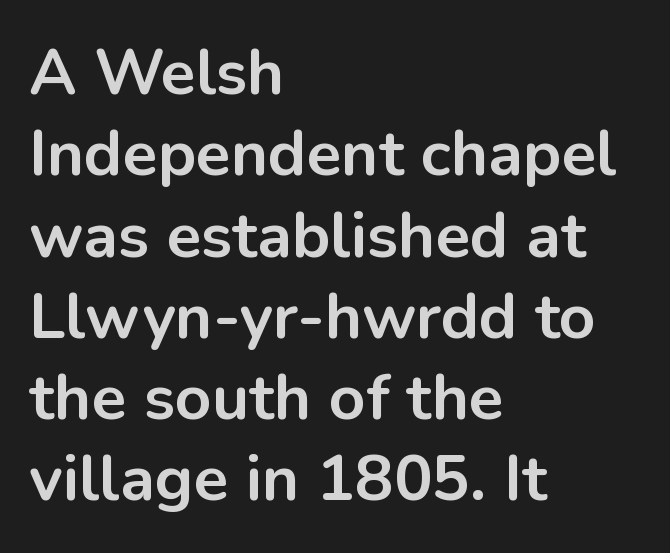
Q: Is the text bold? A: Yes.
Q: Is the text italic (slanted)? A: No, it is upright.
Q: Is the typeface a serif or a sans-serif typeface? A: Sans-serif.
Q: Is the text underlined? A: No.
Q: How is the paragraph aligned? A: Left-aligned.
Q: Is the spacing between letters normal or unusually wide? A: Normal.
Q: Is the spacing between lines tight, normal or loose? A: Normal.
Q: Width (condensed, normal, or wide)? A: Normal.
Q: Stroke contrast? A: Low.
Q: x-height? A: Medium.
Q: Monospaced? A: No.
